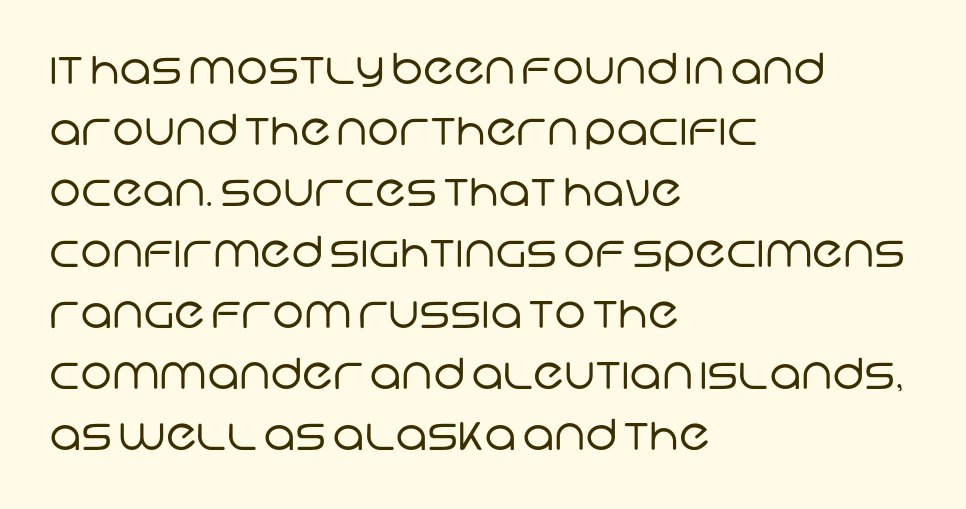
The image shows 43 px regular-weight sans-serif type; set left-aligned, normal line spacing (1.42x), normal letter spacing, not underlined; low stroke contrast and a large x-height.
